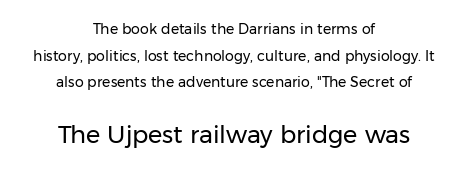
{"italic": "no", "bold": "no", "underline": "no", "align": "center", "line_spacing": "loose", "line_spacing_ratio": 1.9, "letter_spacing": "normal", "letter_spacing_em": 0.0, "larger_block": "second", "size_ratio": 1.71, "glyph_px": 24}
